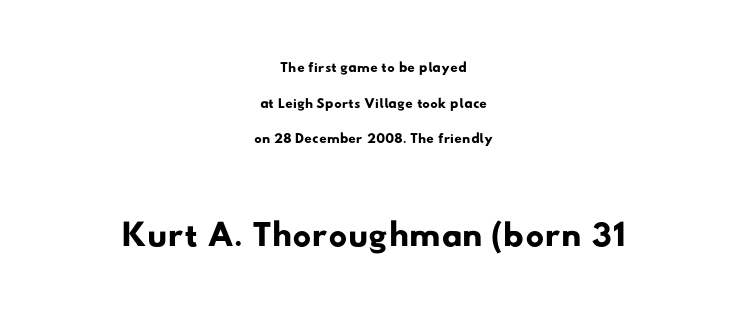
Q: Is the typeface a serif or a sans-serif typeface? A: Sans-serif.
Q: Is the text underlined? A: No.
Q: How is the paragraph aligned? A: Centered.
Q: Is the spacing between letters normal or unusually wide? A: Normal.
Q: Is the spacing between lines tight, normal or loose? A: Normal.
Q: Which block of text is set in a larger size, the first (top) or the second (bottom)? A: The second (bottom) one.
Q: Width (condensed, normal, or wide)? A: Wide.
Q: Stroke contrast? A: Low.
Q: x-height? A: Small.
Q: Monospaced? A: No.
